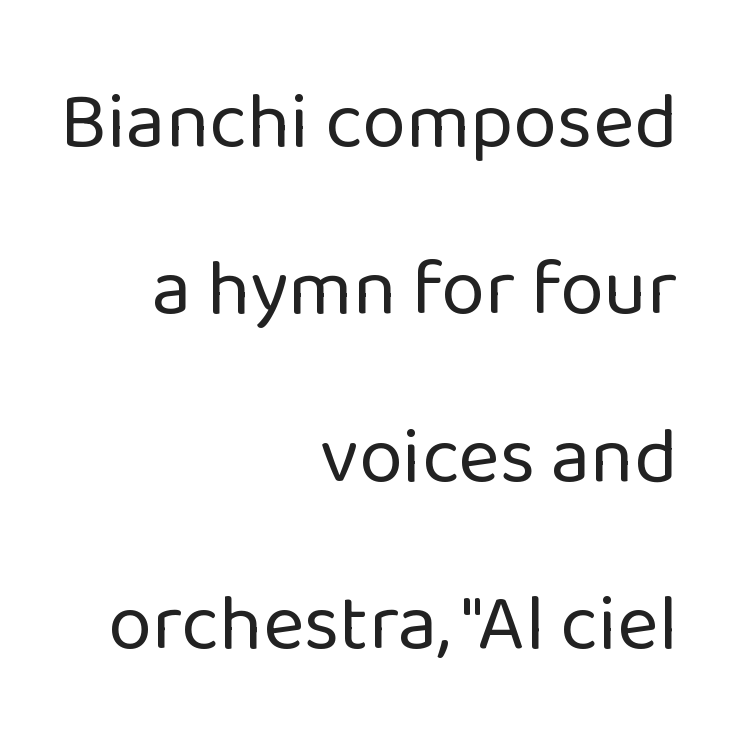
{"serif": "no", "italic": "no", "bold": "no", "weight": "regular", "width": "normal", "stroke_contrast": "low", "x_height": "medium", "monospaced": "no", "underline": "no", "align": "right", "line_spacing": "loose", "line_spacing_ratio": 2.12, "letter_spacing": "normal", "letter_spacing_em": 0.0, "glyph_px": 79}
